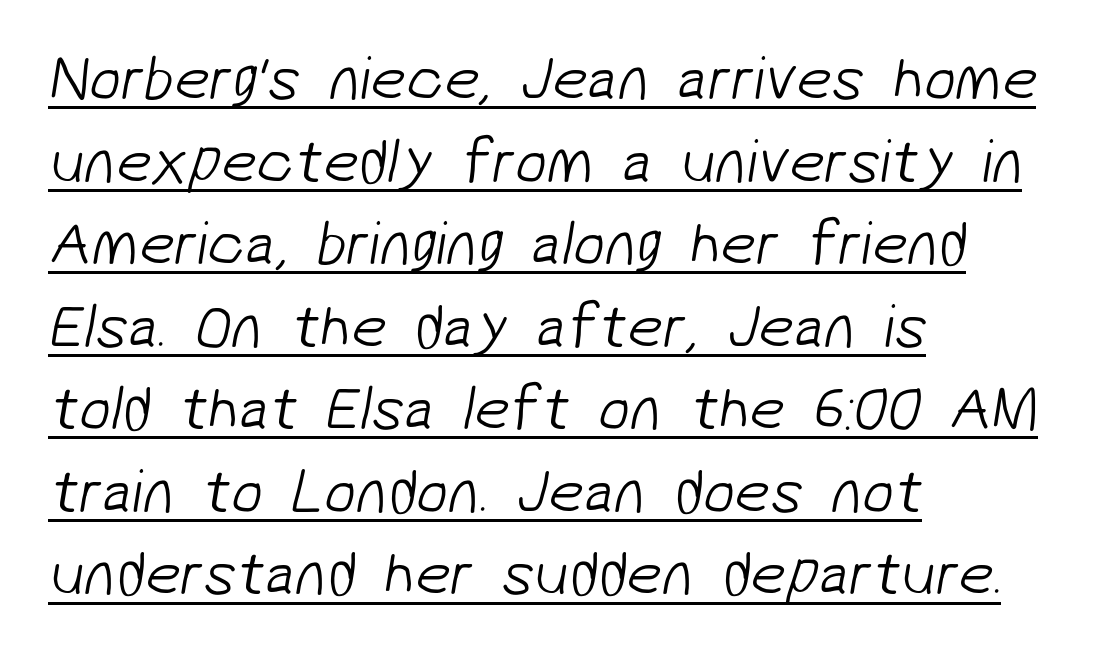
{"serif": "no", "bold": "no", "weight": "light", "width": "normal", "stroke_contrast": "low", "x_height": "medium", "monospaced": "no", "underline": "yes", "align": "left", "line_spacing": "normal", "line_spacing_ratio": 1.31, "letter_spacing": "normal", "letter_spacing_em": 0.0, "glyph_px": 63}
